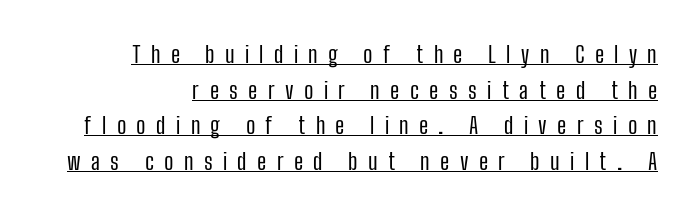
{"italic": "no", "bold": "no", "underline": "yes", "line_spacing": "normal", "line_spacing_ratio": 1.55, "letter_spacing": "wide", "letter_spacing_em": 0.45, "glyph_px": 23}
